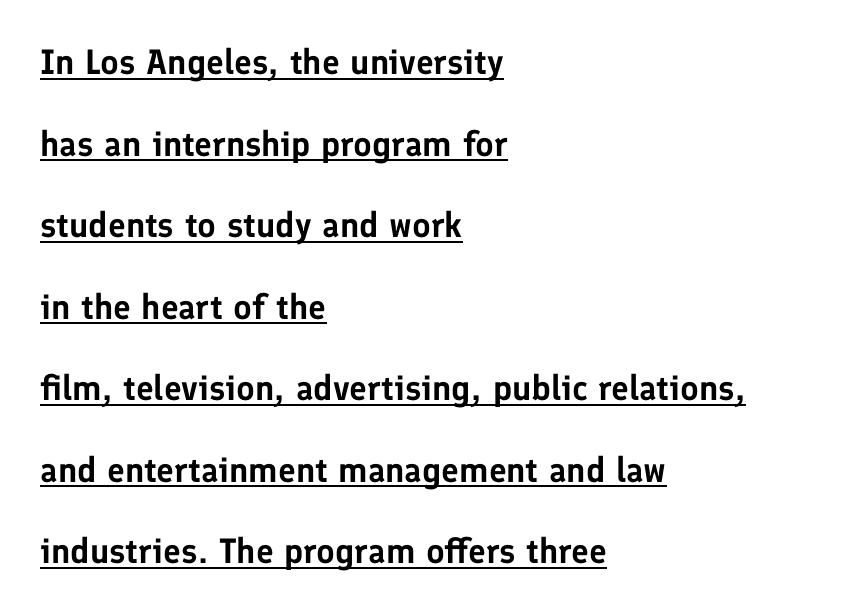
{"serif": "no", "italic": "no", "width": "normal", "stroke_contrast": "low", "x_height": "medium", "monospaced": "no", "underline": "yes", "align": "left", "line_spacing": "loose", "line_spacing_ratio": 2.33, "letter_spacing": "normal", "letter_spacing_em": 0.0, "glyph_px": 35}
